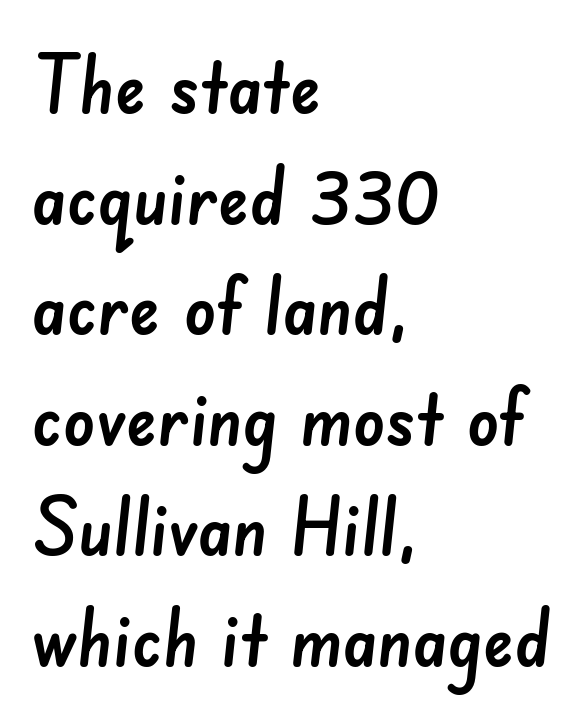
This sample is left-justified, so line endings fall wherever the words run out. Nothing sits at the stroke ends, so this counts as sans-serif. This sample has the flowing, uneven cadence of proportional lettering. The face used here is rendered with its standard letterfit. This rendering features lettering with no underline.
